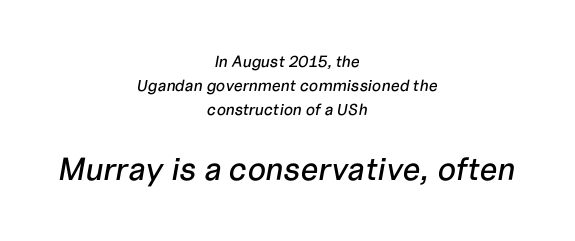
Q: Is the text italic (slanted)? A: Yes, it leans right by about 10 degrees.
Q: Is the text underlined? A: No.
Q: How is the paragraph aligned? A: Centered.
Q: Is the spacing between letters normal or unusually wide? A: Normal.
Q: Is the spacing between lines tight, normal or loose? A: Normal.
Q: Which block of text is set in a larger size, the first (top) or the second (bottom)? A: The second (bottom) one.
Q: Width (condensed, normal, or wide)? A: Normal.
Q: Stroke contrast? A: Low.
Q: x-height? A: Medium.
Q: Monospaced? A: No.
